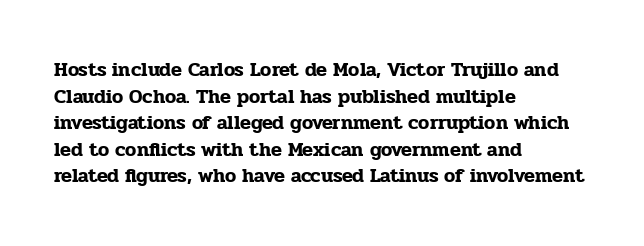
The image shows 20 px text type, upright; set left-aligned, normal line spacing (1.33x), normal letter spacing, not underlined.
